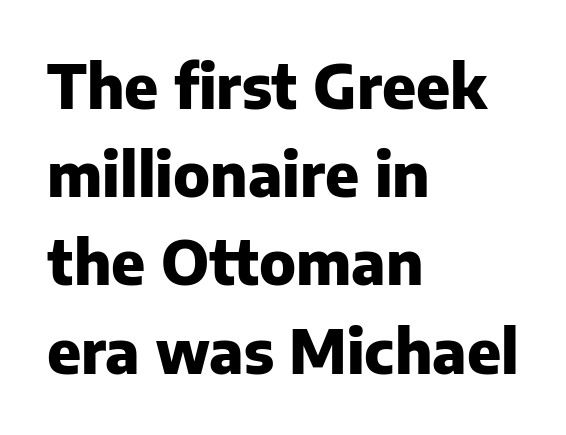
{"serif": "no", "italic": "no", "bold": "yes", "weight": "heavy", "width": "normal", "stroke_contrast": "low", "x_height": "medium", "monospaced": "no", "underline": "no", "align": "left", "line_spacing": "normal", "line_spacing_ratio": 1.47, "letter_spacing": "normal", "letter_spacing_em": 0.0, "glyph_px": 60}
